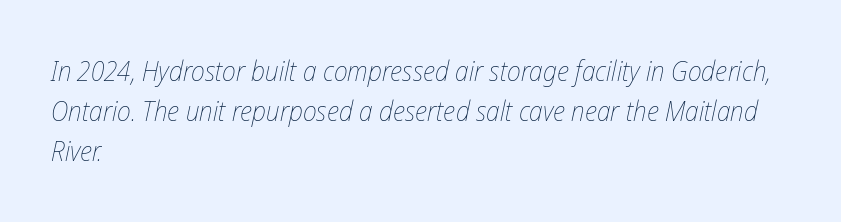
Unmarked baselines from the first word to the last. Between one letter and the next there's only the usual sliver of space. The text carries the slant typical of an italic or oblique font. The text block is weighted toward the left margin, trailing off unevenly rightward. No letter is thick-stroked: the sample isn't bold.
